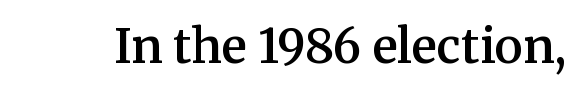
These words are printed semibold, heavier than regular yet not bold. Typographically, this falls in the serif category. Default kerning and tracking; the words read as compact shapes. Each row of text sits above clean, open space. Here the designer chose a conventional face with non-uniform glyph widths.
